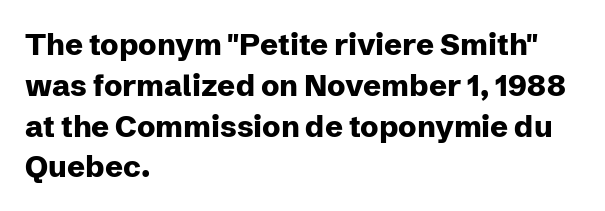
{"serif": "no", "italic": "no", "bold": "yes", "weight": "heavy", "width": "normal", "stroke_contrast": "low", "x_height": "medium", "monospaced": "no", "underline": "no", "align": "left", "line_spacing": "normal", "line_spacing_ratio": 1.36, "letter_spacing": "normal", "letter_spacing_em": 0.0, "glyph_px": 30}
